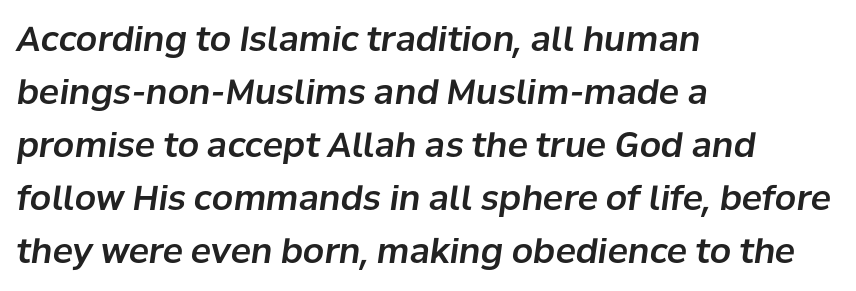
{"italic": "yes", "lean": "right", "slant_degrees": 8, "width": "normal", "stroke_contrast": "low", "x_height": "medium", "monospaced": "no", "underline": "no", "align": "left", "line_spacing": "normal", "line_spacing_ratio": 1.56, "letter_spacing": "normal", "letter_spacing_em": 0.0, "glyph_px": 34}
